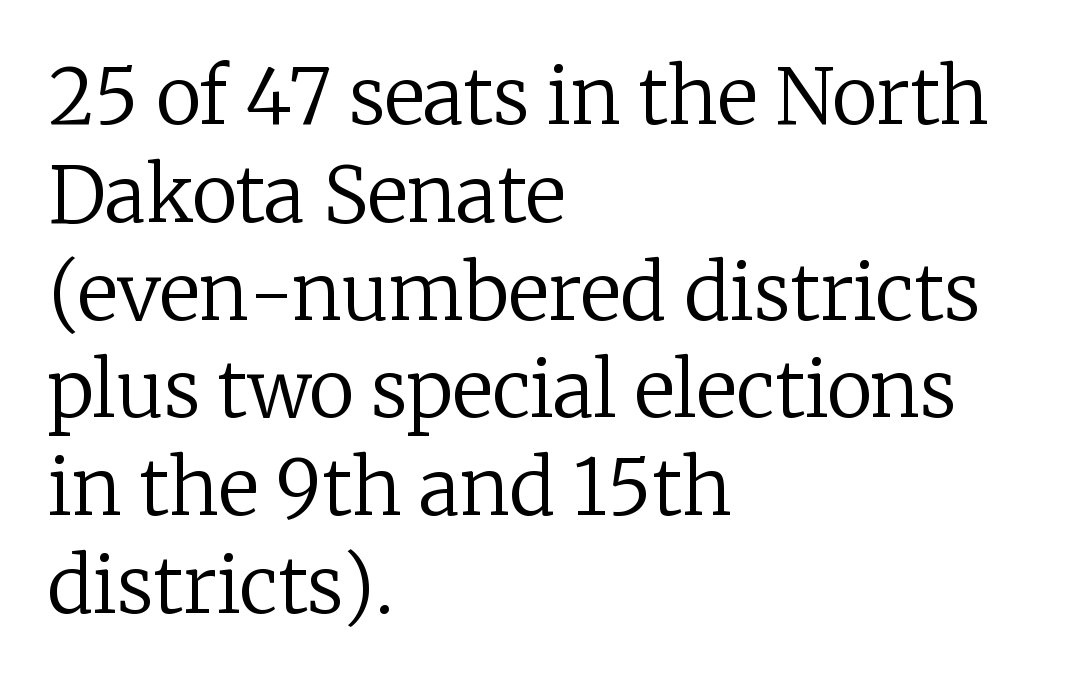
The text was rendered using a seriffed face with decorative stroke endings. The specimen omits any rule beneath the text block's lines. The characters are drawn with everyday or finer stroke widths. The horizontal fit of the characters is conventional and even. Notice how the stems are strictly vertical — no italics here. The compositor pushed each line to the left boundary.
